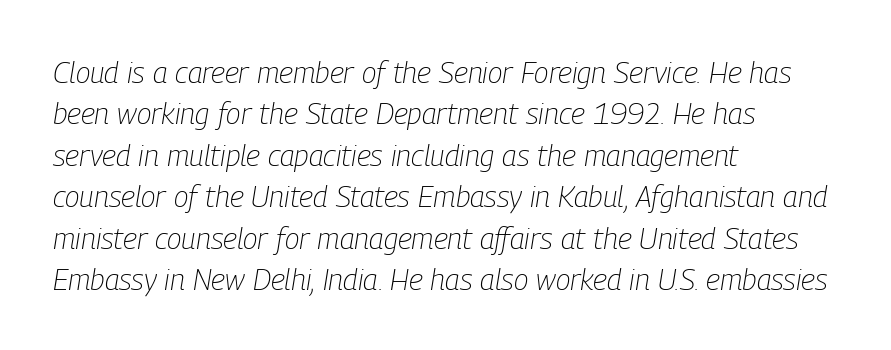
{"italic": "yes", "lean": "right", "slant_degrees": 9, "bold": "no", "weight": "light", "width": "condensed", "stroke_contrast": "low", "x_height": "medium", "monospaced": "no", "underline": "no", "align": "left", "line_spacing": "normal", "line_spacing_ratio": 1.38, "letter_spacing": "normal", "letter_spacing_em": 0.0, "glyph_px": 30}
